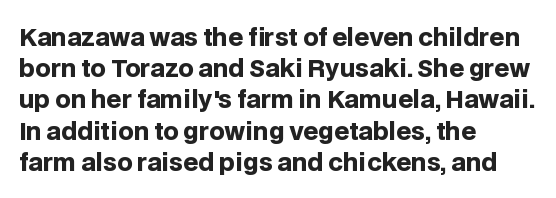
The image shows 24 px bold type, upright; set left-aligned, normal line spacing (1.3x), normal letter spacing, not underlined.
